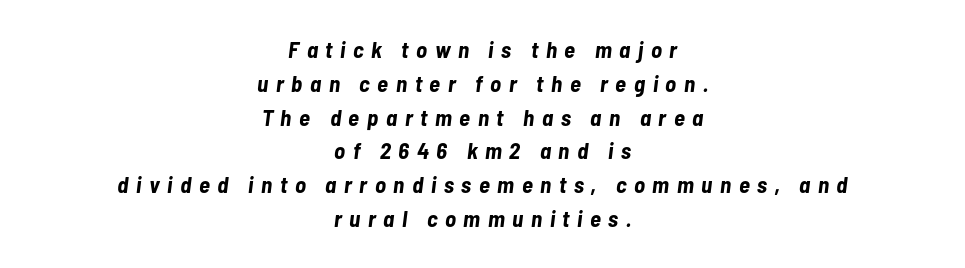
Q: Is the text bold? A: Yes.
Q: Is the text italic (slanted)? A: Yes, it leans right by about 7 degrees.
Q: Is the text underlined? A: No.
Q: How is the paragraph aligned? A: Centered.
Q: Is the spacing between letters normal or unusually wide? A: Unusually wide.
Q: Is the spacing between lines tight, normal or loose? A: Normal.
